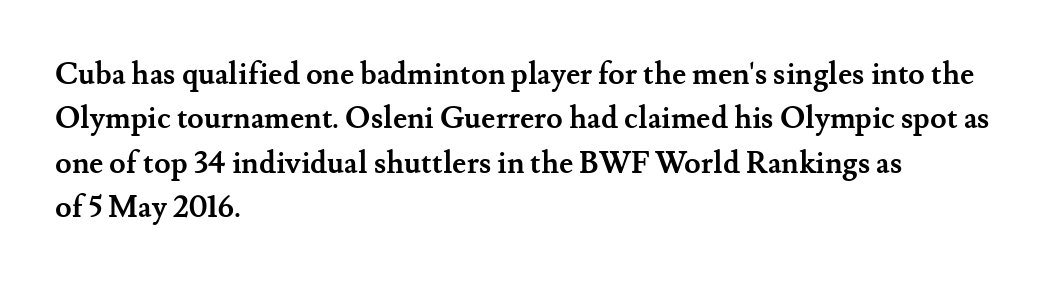
The image shows 30 px semibold serif type, upright; set left-aligned, normal line spacing (1.48x), normal letter spacing, not underlined; medium stroke contrast and a small x-height.
